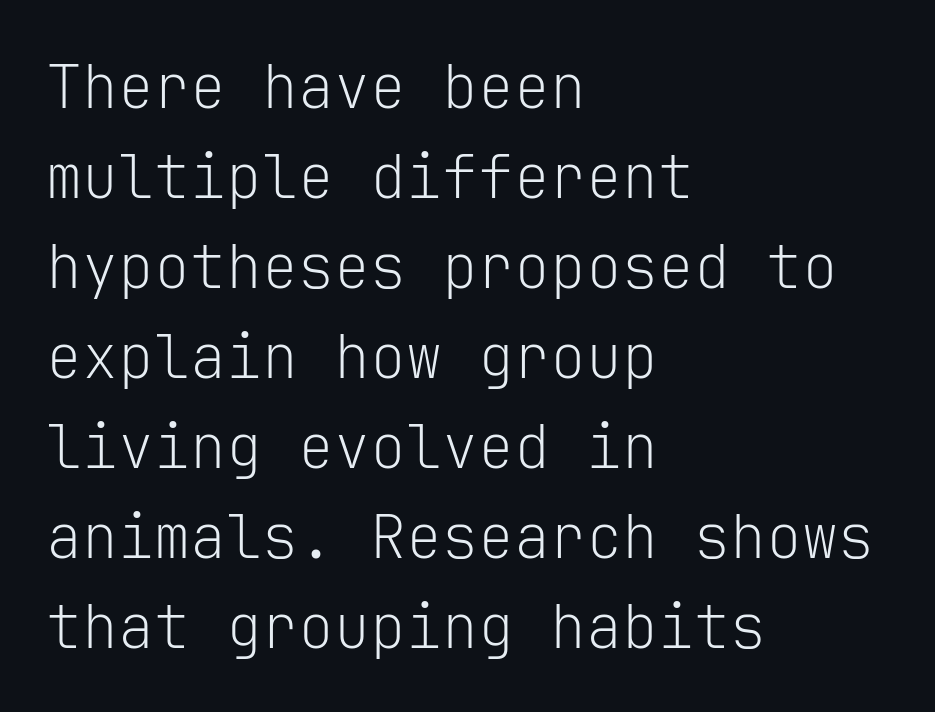
Q: Is the text bold? A: No.
Q: Is the text italic (slanted)? A: No, it is upright.
Q: Is the typeface a serif or a sans-serif typeface? A: Sans-serif.
Q: Is the text underlined? A: No.
Q: How is the paragraph aligned? A: Left-aligned.
Q: Is the spacing between letters normal or unusually wide? A: Normal.
Q: Is the spacing between lines tight, normal or loose? A: Normal.
Q: Width (condensed, normal, or wide)? A: Normal.
Q: Stroke contrast? A: Low.
Q: x-height? A: Medium.
Q: Monospaced? A: Yes.
